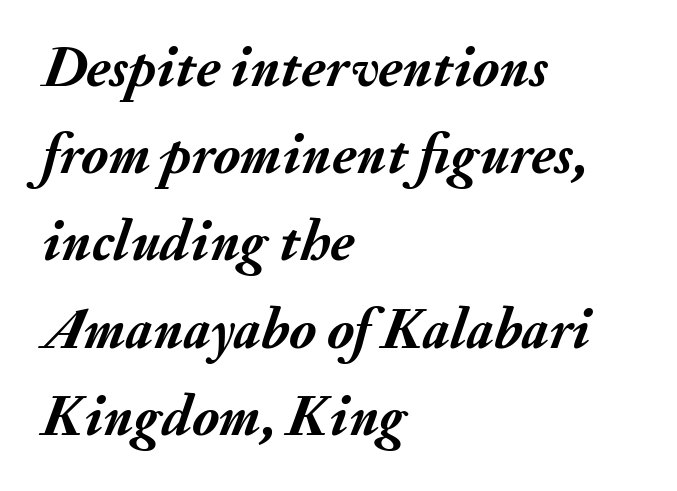
{"italic": "yes", "lean": "right", "slant_degrees": 20, "bold": "yes", "weight": "semibold", "width": "normal", "stroke_contrast": "medium", "x_height": "small", "monospaced": "no", "underline": "no", "align": "left", "line_spacing": "normal", "line_spacing_ratio": 1.53, "letter_spacing": "normal", "letter_spacing_em": 0.0, "glyph_px": 57}
